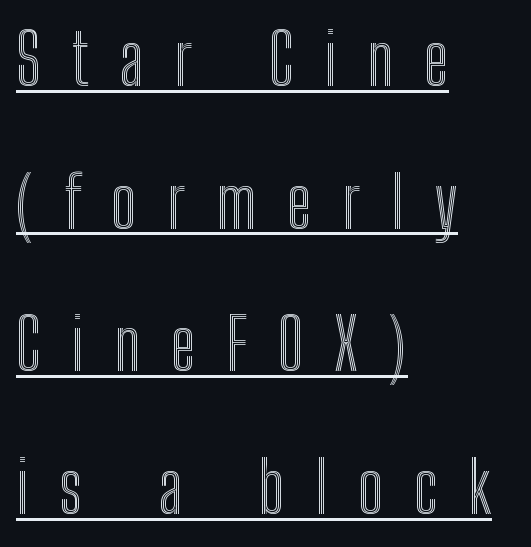
Letter spacing: wide. Posture: vertical. In designer terms, the underline attribute is active on this setting. Line spacing here is loose. Is the block centered? No — it sits flush against the left margin.
